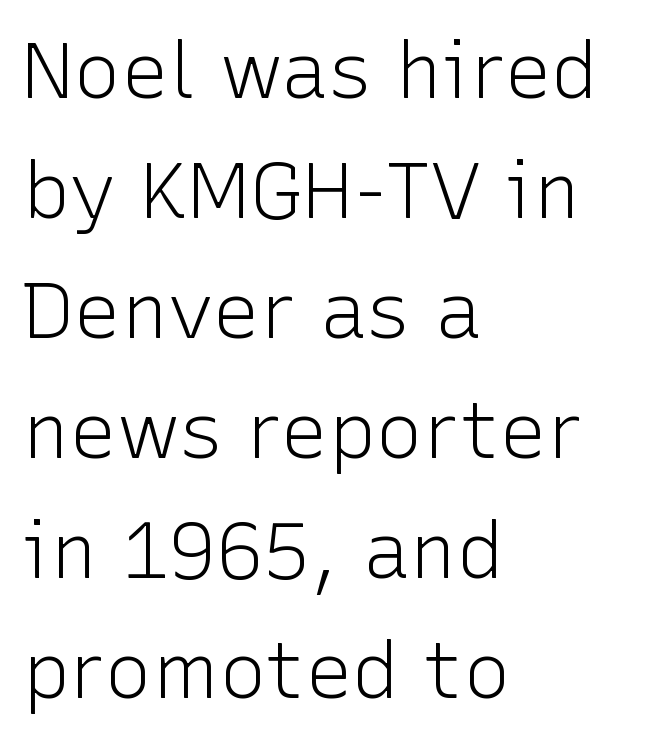
Q: Is the text bold? A: No.
Q: Is the text italic (slanted)? A: No, it is upright.
Q: Is the typeface a serif or a sans-serif typeface? A: Sans-serif.
Q: Is the text underlined? A: No.
Q: How is the paragraph aligned? A: Left-aligned.
Q: Is the spacing between letters normal or unusually wide? A: Normal.
Q: Is the spacing between lines tight, normal or loose? A: Normal.
Q: Width (condensed, normal, or wide)? A: Normal.
Q: Stroke contrast? A: Low.
Q: x-height? A: Medium.
Q: Monospaced? A: No.
